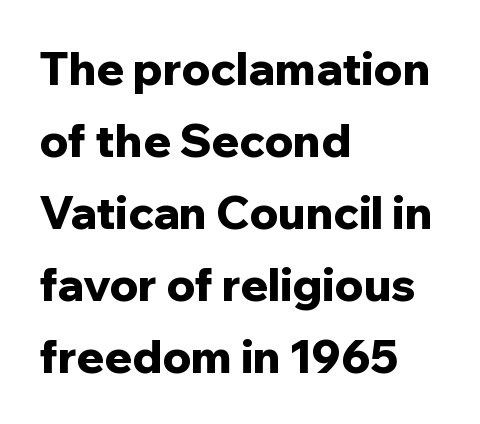
The image shows 45 px bold sans-serif type, upright; set left-aligned, normal line spacing (1.6x), normal letter spacing, not underlined; low stroke contrast and a medium x-height.
